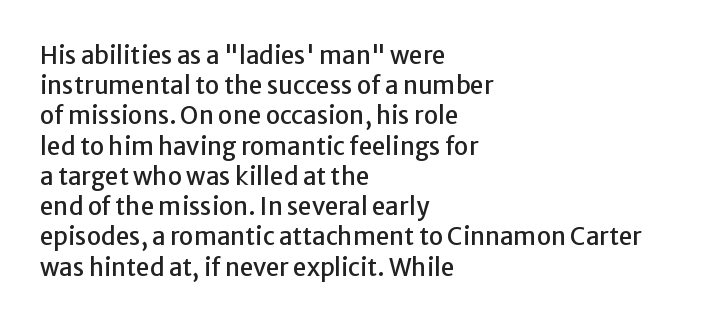
{"italic": "no", "underline": "no", "align": "left", "line_spacing": "normal", "line_spacing_ratio": 1.26, "letter_spacing": "normal", "letter_spacing_em": 0.0, "glyph_px": 24}
